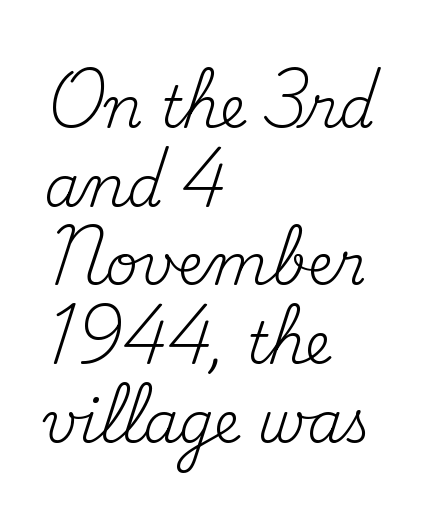
The horizontal fit of the characters is conventional and even. The strokes are not fattened; the text isn't bold. Where is the straight margin? On the left. Lines of text with bare space underneath.
